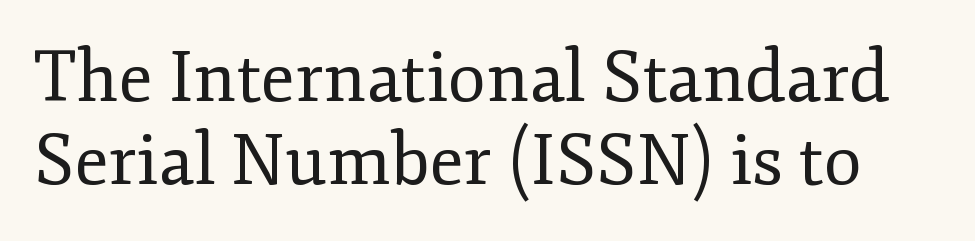
{"serif": "yes", "italic": "no", "bold": "no", "weight": "regular", "width": "normal", "stroke_contrast": "low", "x_height": "small", "monospaced": "no", "underline": "no", "line_spacing_ratio": 1.19, "letter_spacing": "normal", "letter_spacing_em": 0.0, "glyph_px": 70}
